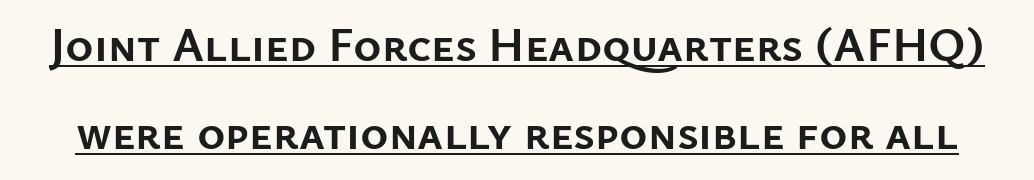
The image shows 48 px semibold sans-serif type, upright; set line spacing 1.83x, normal letter spacing, underlined; low stroke contrast and a medium x-height.
